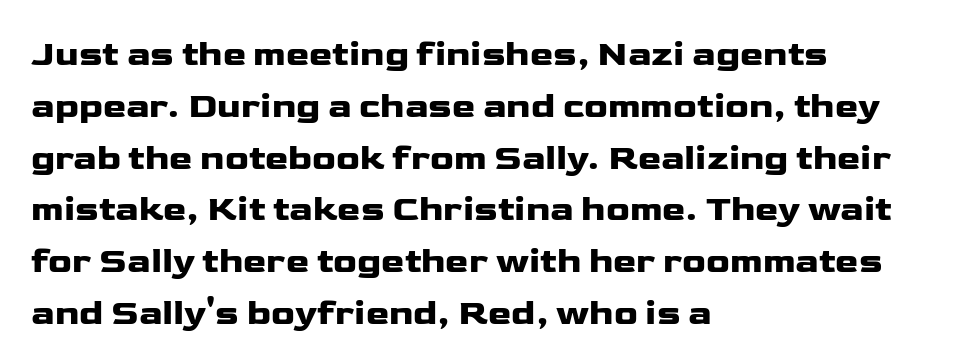
{"serif": "no", "italic": "no", "width": "wide", "stroke_contrast": "low", "x_height": "medium", "monospaced": "no", "underline": "no", "align": "left", "line_spacing": "normal", "line_spacing_ratio": 1.48, "letter_spacing": "normal", "letter_spacing_em": 0.0, "glyph_px": 35}
